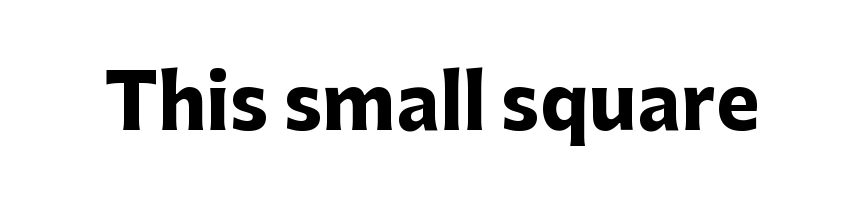
The image shows 74 px heavy sans-serif type, upright; set normal letter spacing, not underlined; low stroke contrast and a medium x-height.
